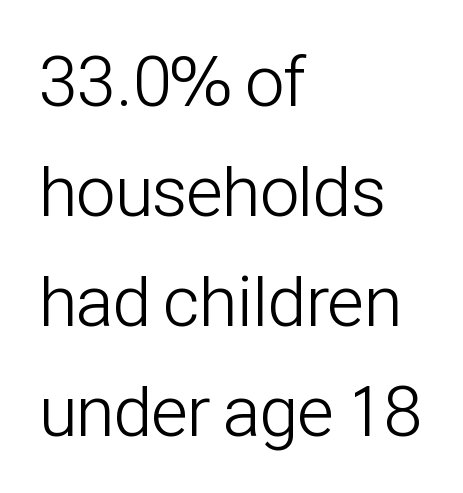
Notice how the stems are strictly vertical — no italics here. Is this a fixed-width face? No — the glyphs have proportional, varying widths. Reading down the block, your eye returns to a fixed left position each line. Words float on clear page, feet unadorned. The line-height multiplier appears to be the usual default. The gaps between neighbouring characters are ordinary and unremarkable.
